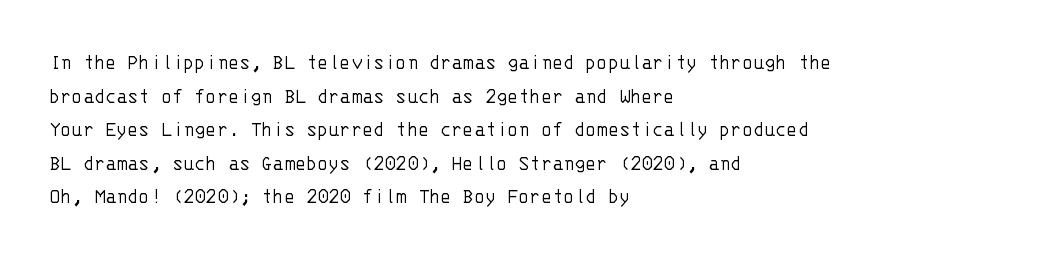
Q: Is the text bold? A: No.
Q: Is the text italic (slanted)? A: No, it is upright.
Q: Is the text underlined? A: No.
Q: How is the paragraph aligned? A: Left-aligned.
Q: Is the spacing between letters normal or unusually wide? A: Normal.
Q: Is the spacing between lines tight, normal or loose? A: Normal.
